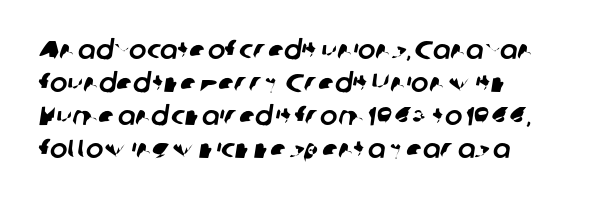
{"underline": "no", "align": "left", "line_spacing": "normal", "line_spacing_ratio": 1.27, "letter_spacing": "normal", "letter_spacing_em": 0.0, "glyph_px": 26}
